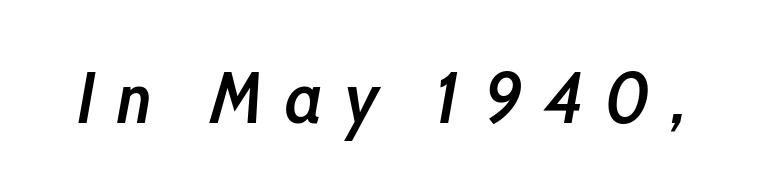
The image shows 73 px semibold, condensed type, italic (leaning right); set unusually wide letter spacing (+0.3 em), not underlined; low stroke contrast and a medium x-height.
